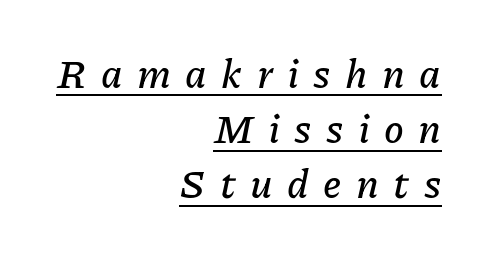
These lines sit exactly where default settings would place them. Note the varied advance widths — an 'i' is clearly narrower than an 'm'. Typeset ragged left — the right edge is the straight one. Observe the wide spacing: letters keep a clear distance from each other. Characters are canted at an angle relative to the baseline's perpendicular.
